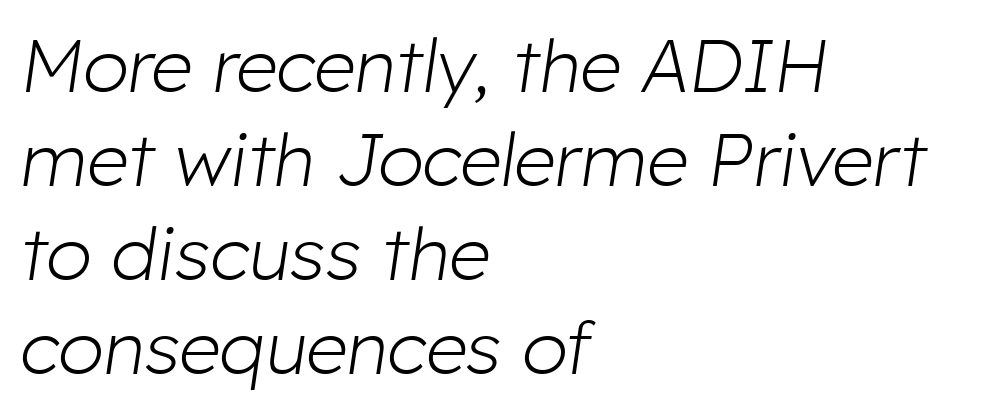
The image shows 74 px light type, italic (leaning right); set left-aligned, normal line spacing (1.27x), normal letter spacing, not underlined; low stroke contrast and a medium x-height.
